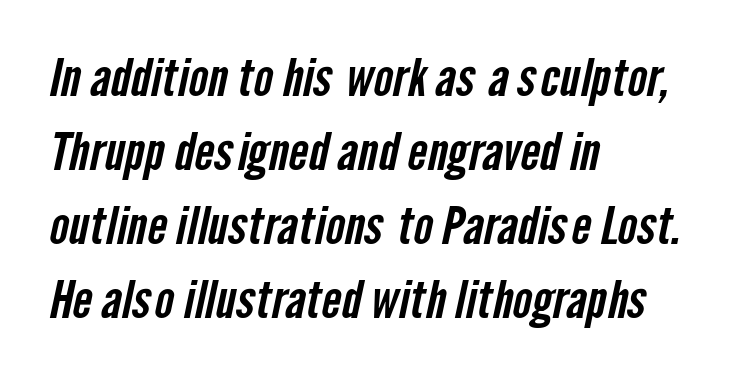
The leading is moderate, giving the passage an even texture. Layout note: lines flush left. Just letters on the line, the space beneath them empty. Think of a printed novel: that variable character pitch is what you see here.
